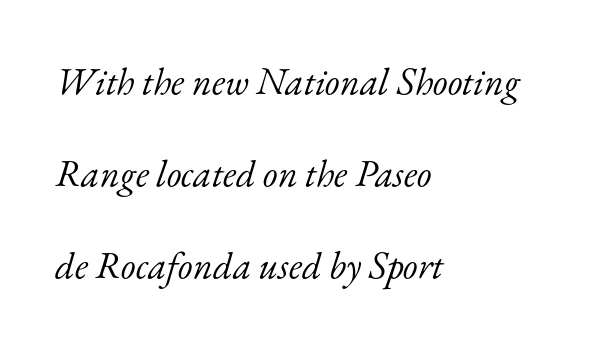
Letterform terminals end in serifs throughout the passage. Observe the lean: these are italic letterforms. Has an underline been added? It has not. No extra ink here — the face is not bold. The lines are spread far apart with generous leading. These lines keep a tight, regular rhythm from letter to letter.
